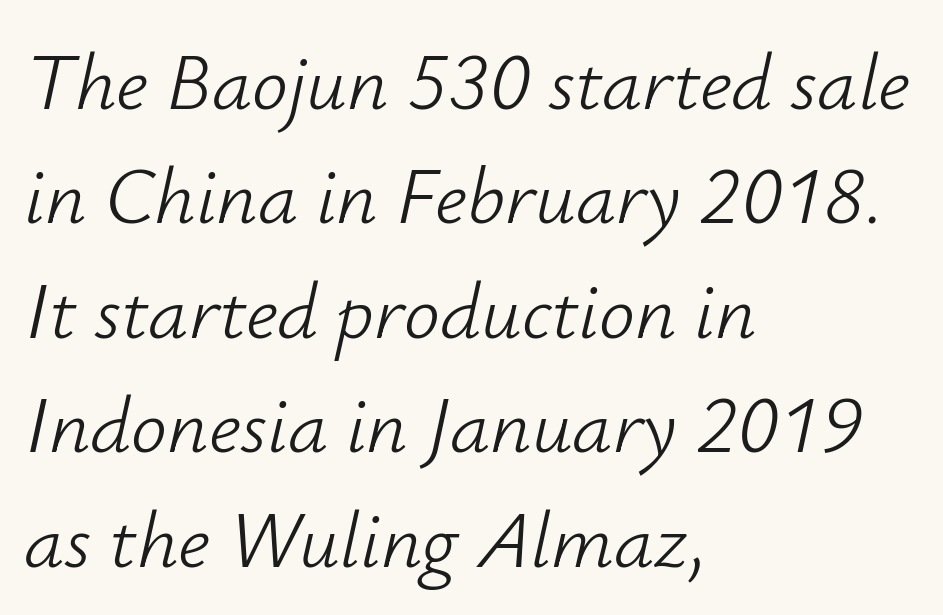
{"italic": "yes", "lean": "right", "slant_degrees": 12, "bold": "no", "weight": "light", "width": "normal", "stroke_contrast": "low", "x_height": "small", "monospaced": "no", "underline": "no", "align": "left", "line_spacing": "normal", "line_spacing_ratio": 1.43, "letter_spacing": "normal", "letter_spacing_em": 0.0, "glyph_px": 80}
